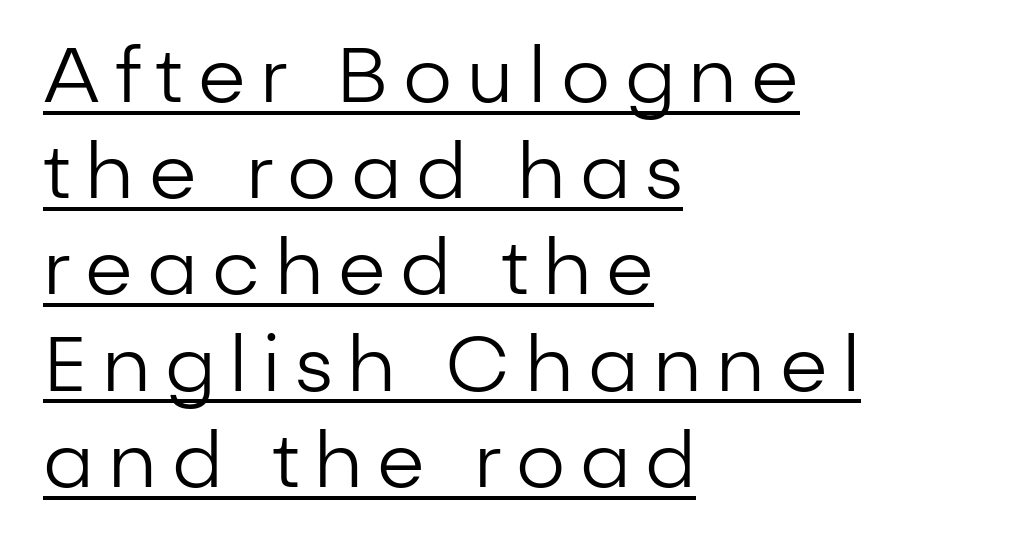
{"serif": "no", "italic": "no", "bold": "no", "weight": "regular", "width": "normal", "stroke_contrast": "low", "x_height": "medium", "monospaced": "no", "underline": "yes", "align": "left", "line_spacing": "normal", "line_spacing_ratio": 1.25, "glyph_px": 77}
